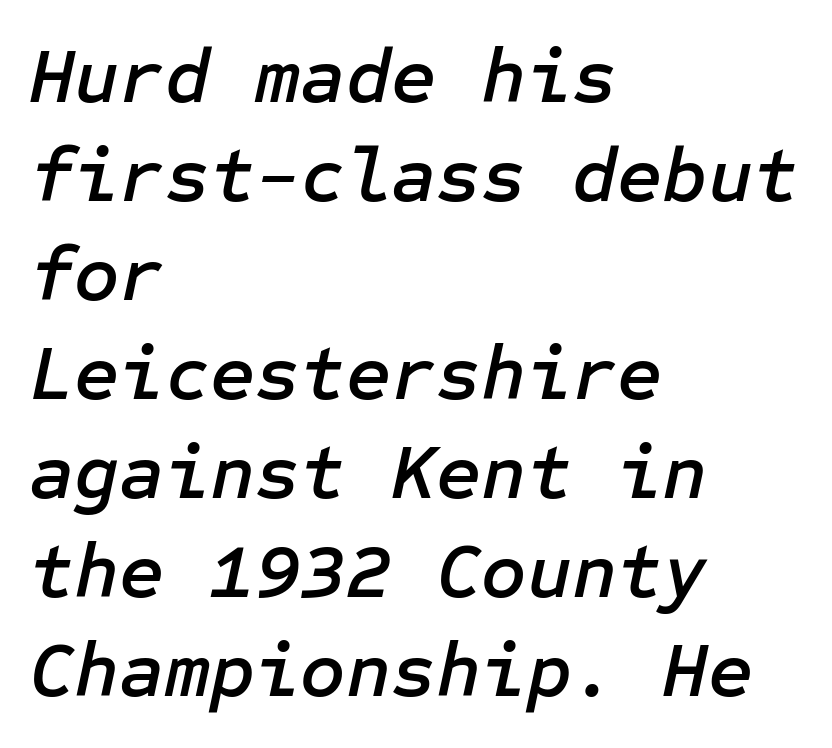
{"italic": "yes", "lean": "right", "slant_degrees": 12, "width": "normal", "stroke_contrast": "low", "x_height": "medium", "underline": "no", "align": "left", "line_spacing": "normal", "line_spacing_ratio": 1.27, "letter_spacing": "normal", "letter_spacing_em": 0.0, "glyph_px": 78}
